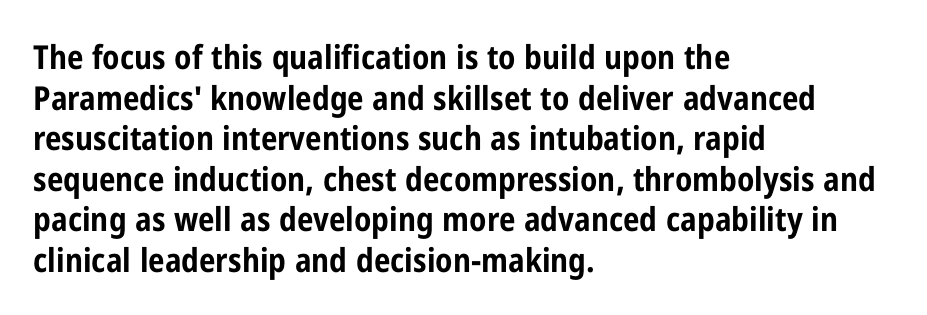
Clear beneath every line of the passage. The characters look thick and weighty, a clear bold. This rendering leaves character spacing at its baseline value. Does the lettering tilt? It doesn't — this is upright. What kind of face is this? One without serifs — a sans. Layout note: lines flush left.
